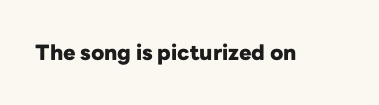
{"italic": "no", "bold": "yes", "underline": "no", "letter_spacing": "normal", "letter_spacing_em": 0.0, "glyph_px": 21}
